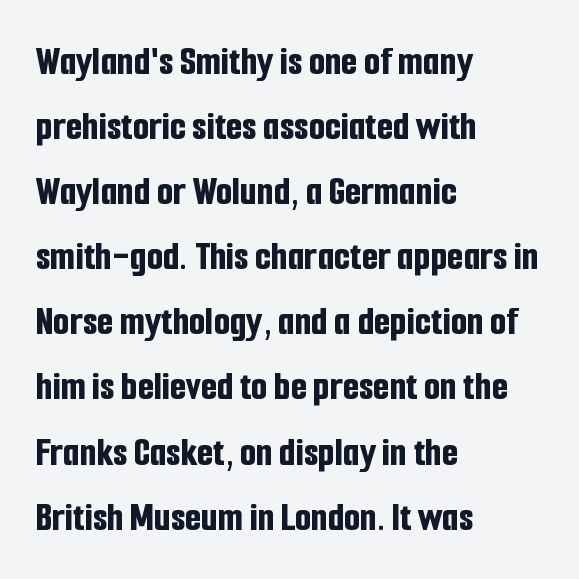
Q: Is the text bold? A: Yes.
Q: Is the text italic (slanted)? A: No, it is upright.
Q: Is the typeface a serif or a sans-serif typeface? A: Sans-serif.
Q: Is the text underlined? A: No.
Q: How is the paragraph aligned? A: Left-aligned.
Q: Is the spacing between letters normal or unusually wide? A: Normal.
Q: Is the spacing between lines tight, normal or loose? A: Normal.
Q: Width (condensed, normal, or wide)? A: Condensed.
Q: Stroke contrast? A: Low.
Q: x-height? A: Medium.
Q: Monospaced? A: No.
